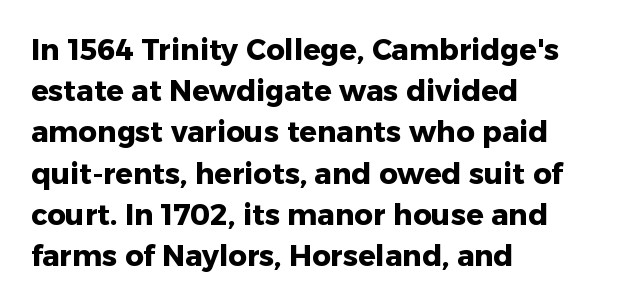
Spacing verdict: proportional, widths tailored to each character. There is no visible air inserted between adjacent glyphs. The passage shown stacks its lines at a standard gap. Font category for this specimen: sans-serif. The gap between lines stays unmarked.
